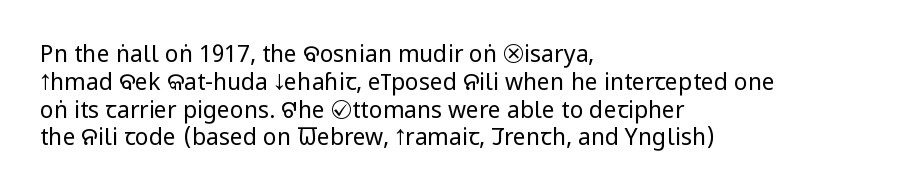
Q: Is the text bold? A: No.
Q: Is the text italic (slanted)? A: No, it is upright.
Q: Is the text underlined? A: No.
Q: How is the paragraph aligned? A: Left-aligned.
Q: Is the spacing between letters normal or unusually wide? A: Normal.
